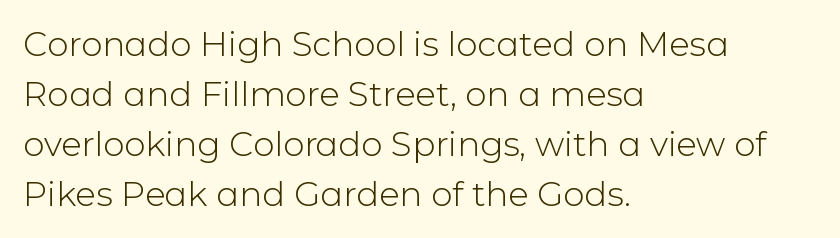
The image shows 34 px light sans-serif type, upright; set left-aligned, normal line spacing (1.47x), normal letter spacing, not underlined; low stroke contrast and a medium x-height.
